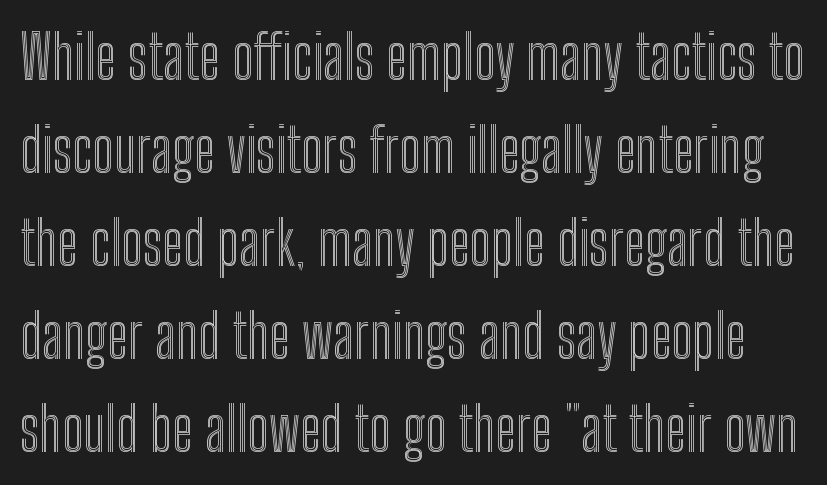
Q: Is the text italic (slanted)? A: No, it is upright.
Q: Is the text underlined? A: No.
Q: Is the spacing between letters normal or unusually wide? A: Normal.
Q: Is the spacing between lines tight, normal or loose? A: Normal.
Q: Width (condensed, normal, or wide)? A: Condensed.
Q: x-height? A: Medium.
Q: Monospaced? A: No.
